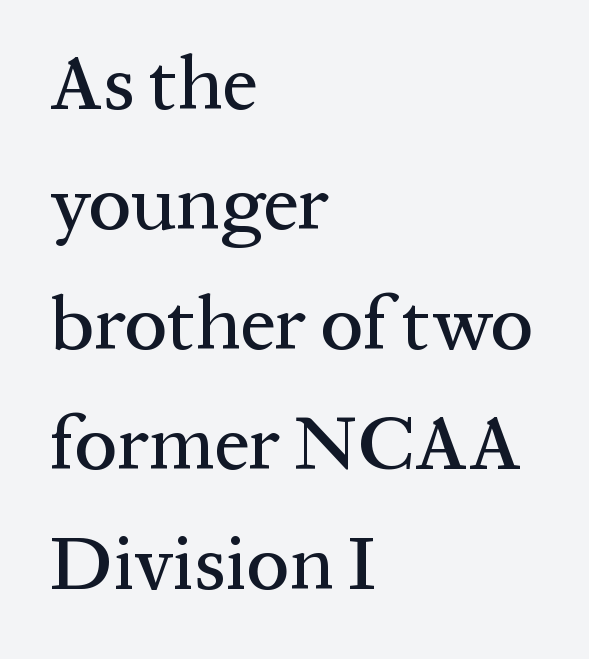
The passage shown is typed in a proportional face where columns would drift. Font category for this specimen: serif. What stands out about the letter spacing? Nothing — it is the standard amount. This is the regular roman posture of the typeface.
